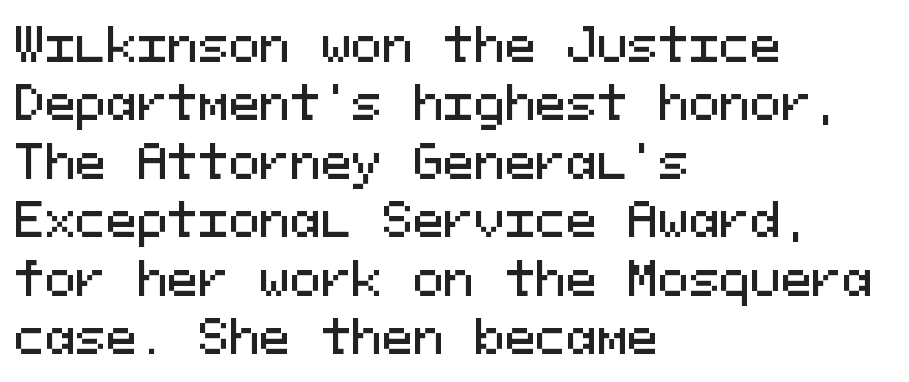
Each row of text sits above clean, open space. This is the regular roman posture of the typeface. This rendering leaves character spacing at its baseline value. Spacing verdict: monospaced, one width for all characters. Font category for this specimen: sans-serif. Layout note: lines flush left.
